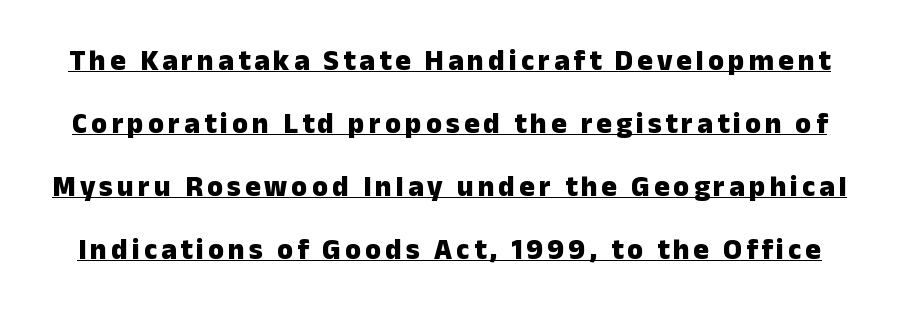
Q: Is the text bold? A: Yes.
Q: Is the text italic (slanted)? A: No, it is upright.
Q: Is the typeface a serif or a sans-serif typeface? A: Sans-serif.
Q: Is the text underlined? A: Yes.
Q: Is the spacing between lines tight, normal or loose? A: Loose.
Q: Width (condensed, normal, or wide)? A: Normal.
Q: Stroke contrast? A: Low.
Q: x-height? A: Medium.
Q: Monospaced? A: No.
